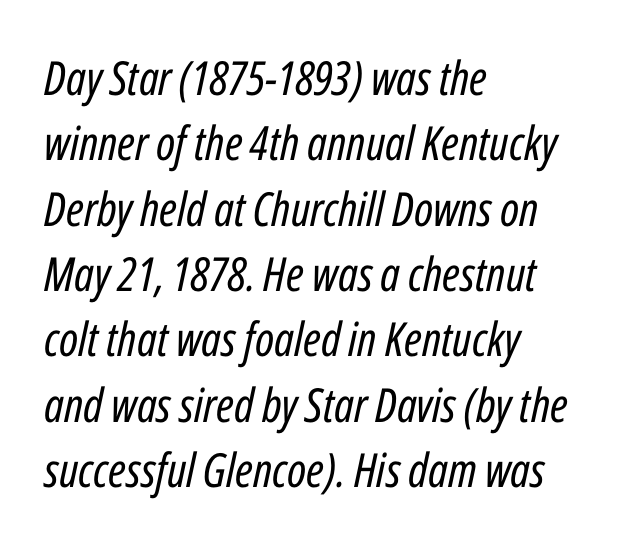
The image shows 47 px regular-weight, condensed type, italic (leaning right); set left-aligned, normal line spacing (1.39x), normal letter spacing, not underlined; low stroke contrast and a medium x-height.
